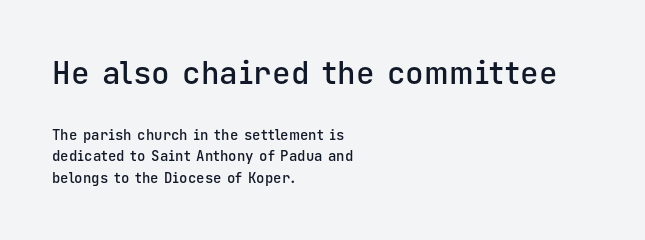
{"serif": "no", "italic": "no", "bold": "semi", "weight": "semibold", "width": "normal", "stroke_contrast": "low", "x_height": "medium", "monospaced": "yes", "underline": "no", "align": "left", "line_spacing": "normal", "line_spacing_ratio": 1.54, "letter_spacing": "normal", "letter_spacing_em": 0.0, "larger_block": "first", "size_ratio": 2.21, "glyph_px": 31}
